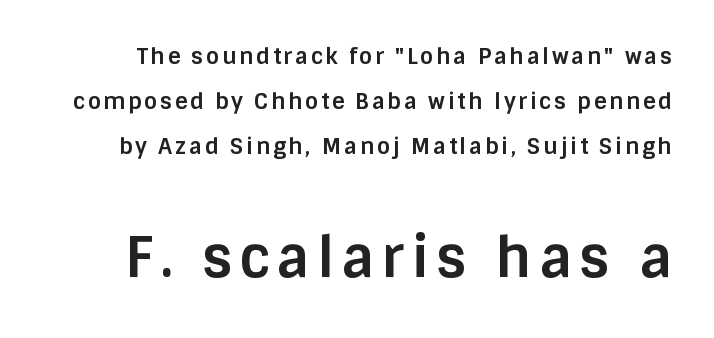
If you measured baseline to baseline, you'd find a long distance. Spacing verdict: proportional, widths tailored to each character. Bold? Absolutely — the strokes are thick and heavy. Letters rest on an invisible, unmarked baseline.
